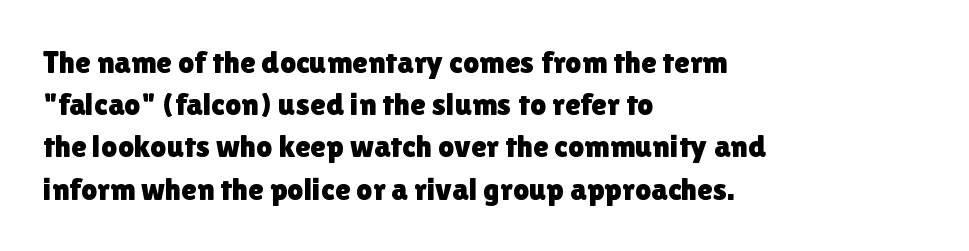
{"serif": "no", "italic": "no", "width": "normal", "stroke_contrast": "low", "x_height": "medium", "monospaced": "no", "underline": "no", "align": "left", "line_spacing": "normal", "line_spacing_ratio": 1.32, "letter_spacing": "normal", "letter_spacing_em": 0.0, "glyph_px": 32}
